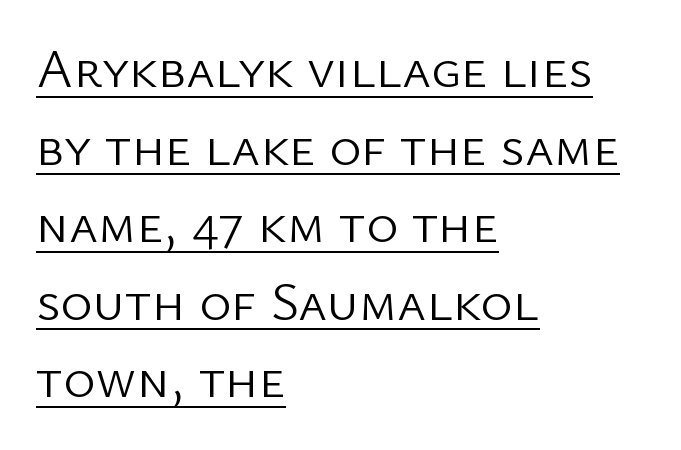
The text was rendered using a sans face with plain stroke endings. The letters advance in unequal steps, a hallmark of proportional type. This sample keeps an unexceptional amount of space between lines. Letters have the restrained weight of plain body copy at most. Default kerning and tracking; the words read as compact shapes.
